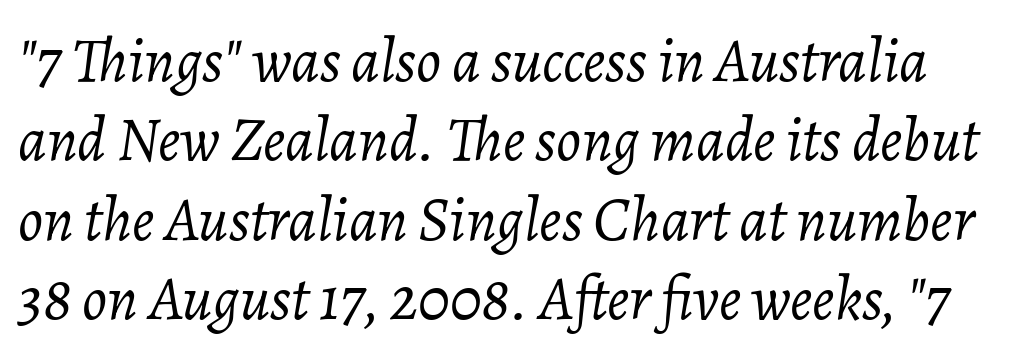
The image shows 62 px light type, italic (leaning right); set normal line spacing (1.28x), normal letter spacing, not underlined; low stroke contrast and a medium x-height.
